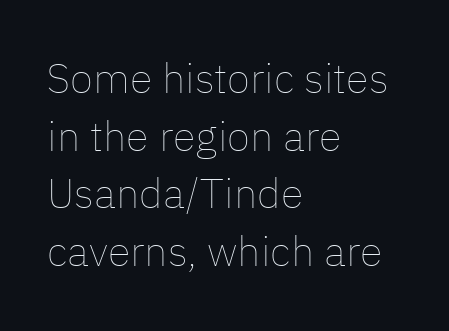
Q: Is the text bold? A: No.
Q: Is the text italic (slanted)? A: No, it is upright.
Q: Is the text underlined? A: No.
Q: How is the paragraph aligned? A: Left-aligned.
Q: Is the spacing between letters normal or unusually wide? A: Normal.
Q: Is the spacing between lines tight, normal or loose? A: Normal.
Q: Width (condensed, normal, or wide)? A: Normal.
Q: Stroke contrast? A: Low.
Q: x-height? A: Medium.
Q: Monospaced? A: No.
